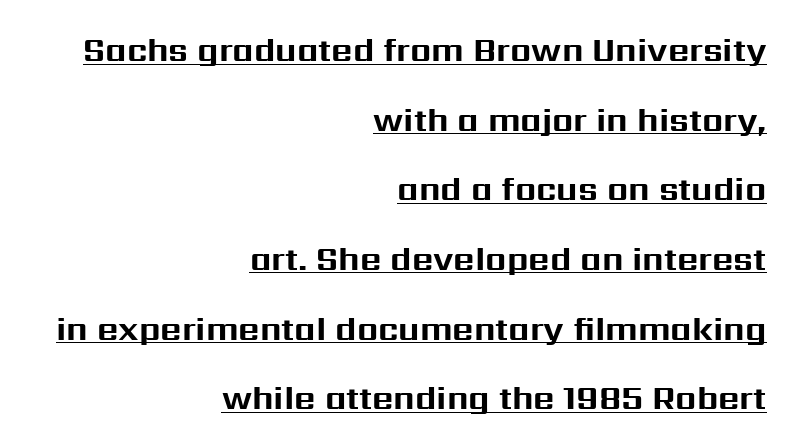
{"serif": "no", "italic": "no", "bold": "yes", "weight": "bold", "width": "normal", "stroke_contrast": "medium", "x_height": "medium", "monospaced": "no", "underline": "yes", "align": "right", "line_spacing": "loose", "line_spacing_ratio": 2.11, "letter_spacing": "normal", "letter_spacing_em": 0.0, "glyph_px": 33}
